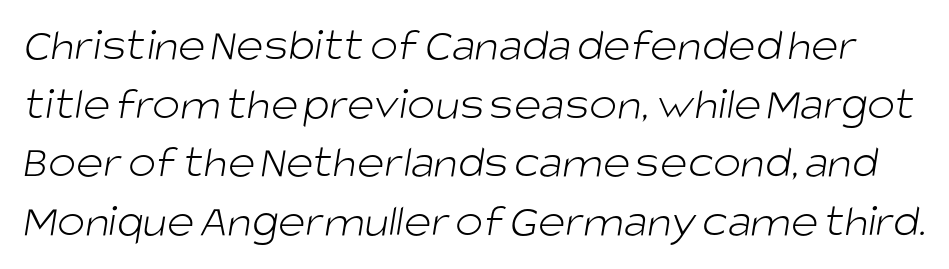
The image shows 47 px light sans-serif type; set normal line spacing (1.25x), normal letter spacing, not underlined; low stroke contrast and a large x-height.
